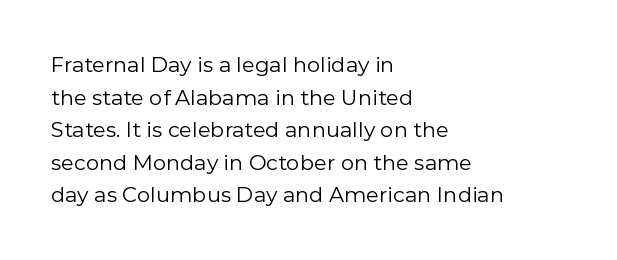
The axis of the letterforms is exactly vertical. Here the glyphs are tracked normally, forming tight word shapes. Descenders hang freely into open space. Line beginnings align vertically; line endings do not. The rows are spaced the way most documents space them.
